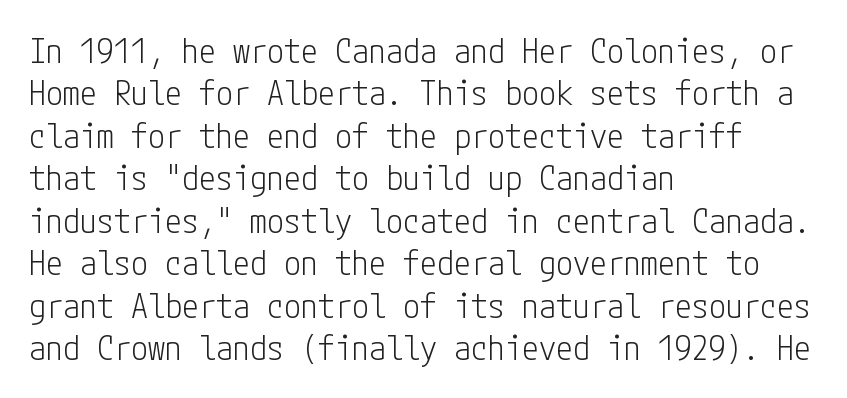
Q: Is the text bold? A: No.
Q: Is the text italic (slanted)? A: No, it is upright.
Q: Is the typeface a serif or a sans-serif typeface? A: Sans-serif.
Q: Is the text underlined? A: No.
Q: How is the paragraph aligned? A: Left-aligned.
Q: Is the spacing between letters normal or unusually wide? A: Normal.
Q: Is the spacing between lines tight, normal or loose? A: Normal.
Q: Width (condensed, normal, or wide)? A: Condensed.
Q: Stroke contrast? A: Low.
Q: x-height? A: Medium.
